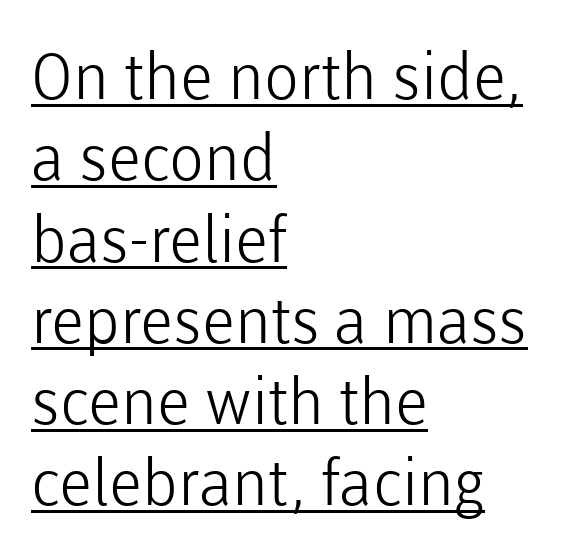
The image shows 64 px light sans-serif type, upright; set left-aligned, normal line spacing (1.27x), normal letter spacing, underlined; low stroke contrast and a medium x-height.
